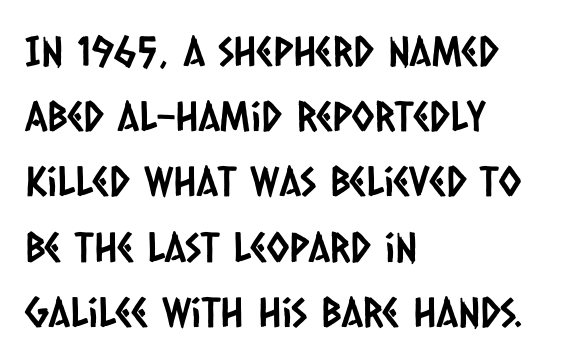
{"serif": "no", "width": "condensed", "stroke_contrast": "low", "x_height": "large", "monospaced": "no", "underline": "no", "align": "left", "line_spacing": "normal", "line_spacing_ratio": 1.59, "letter_spacing": "normal", "letter_spacing_em": 0.0, "glyph_px": 41}
